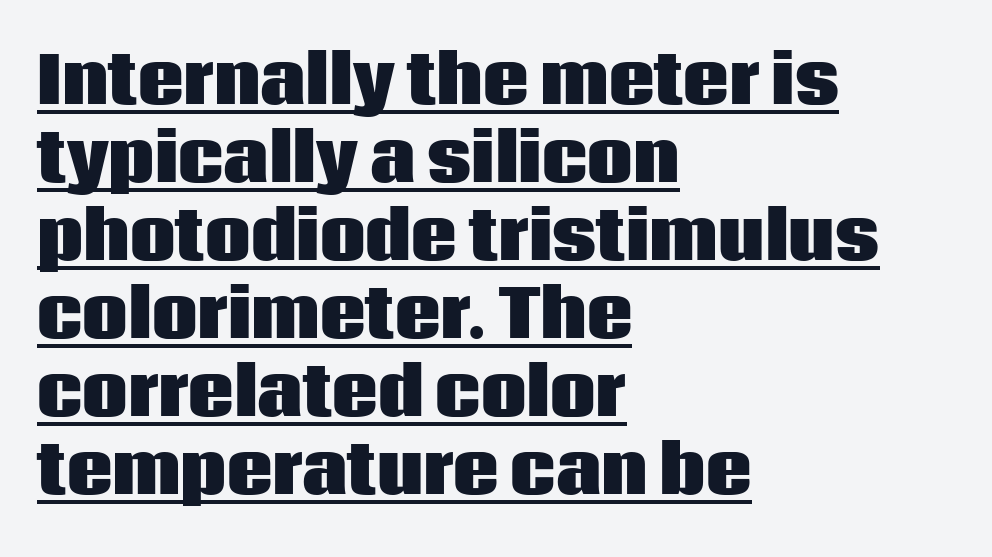
Q: Is the text bold? A: Yes.
Q: Is the text italic (slanted)? A: No, it is upright.
Q: Is the typeface a serif or a sans-serif typeface? A: Sans-serif.
Q: Is the text underlined? A: Yes.
Q: How is the paragraph aligned? A: Left-aligned.
Q: Is the spacing between letters normal or unusually wide? A: Normal.
Q: Width (condensed, normal, or wide)? A: Normal.
Q: Stroke contrast? A: Low.
Q: x-height? A: Large.
Q: Monospaced? A: No.
